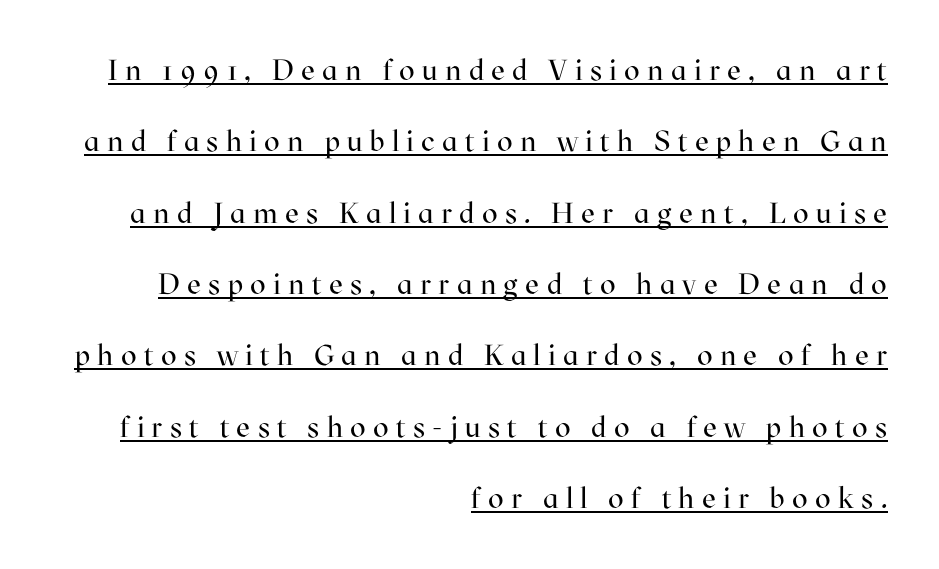
The image shows 29 px regular-weight serif type, upright; set right-aligned, loose line spacing (2.46x), unusually wide letter spacing (+0.25 em), underlined; high stroke contrast and a medium x-height.
